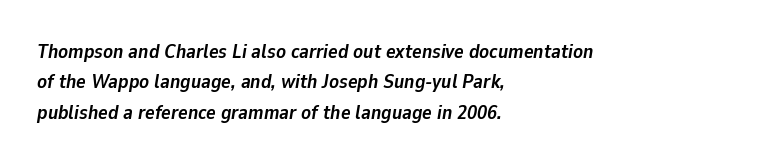
On the weight axis this lands at bold, roughly 700. Leading matches the norm, producing a regular column. Any mark beneath the type? The region is blank. Each word holds together tightly as a unit, with standard inter-letter gaps. Quick note: italic.
